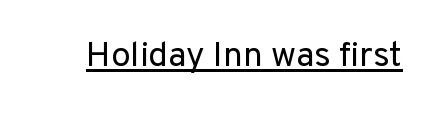
Q: Is the text bold? A: No.
Q: Is the text italic (slanted)? A: No, it is upright.
Q: Is the typeface a serif or a sans-serif typeface? A: Sans-serif.
Q: Is the text underlined? A: Yes.
Q: Is the spacing between letters normal or unusually wide? A: Normal.
Q: Width (condensed, normal, or wide)? A: Normal.
Q: Stroke contrast? A: Low.
Q: x-height? A: Medium.
Q: Monospaced? A: No.
